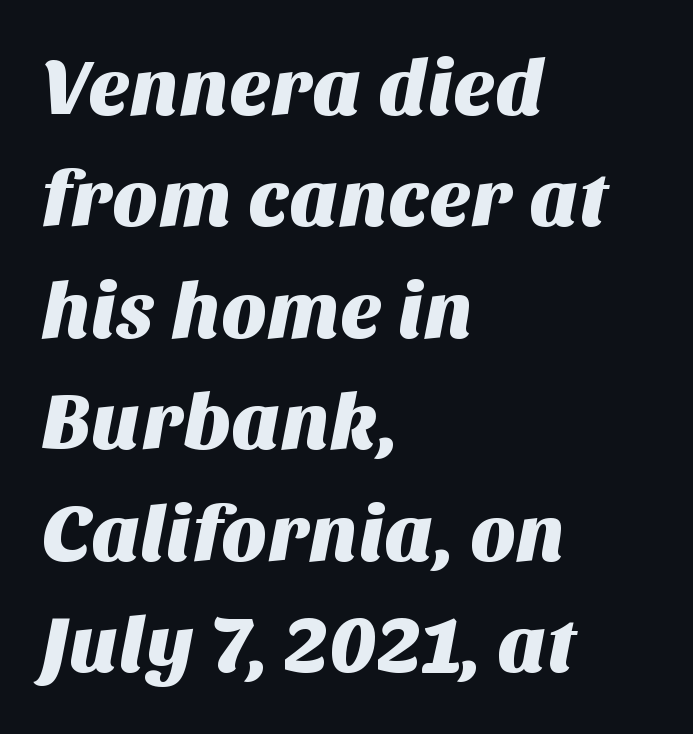
{"serif": "no", "width": "normal", "stroke_contrast": "medium", "x_height": "large", "monospaced": "no", "underline": "no", "align": "left", "line_spacing": "normal", "line_spacing_ratio": 1.41, "letter_spacing": "normal", "letter_spacing_em": 0.0, "glyph_px": 79}
